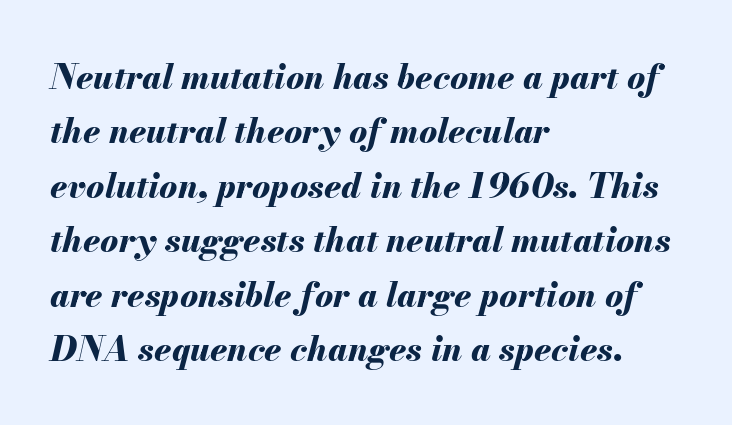
The image shows 34 px bold type, italic (leaning right); set left-aligned, normal line spacing (1.6x), normal letter spacing, not underlined; medium stroke contrast and a small x-height.
